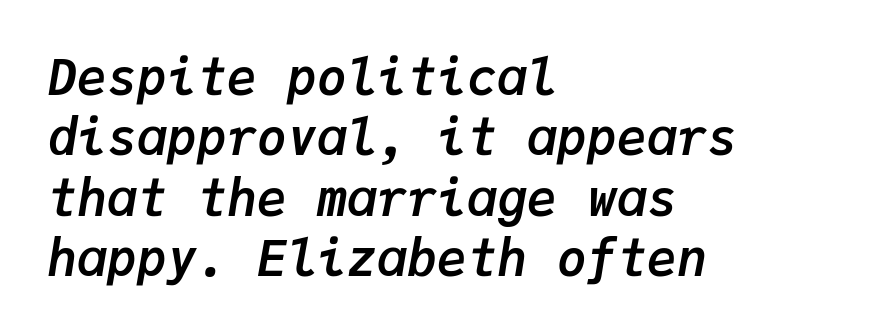
Q: Is the text bold? A: Yes.
Q: Is the text italic (slanted)? A: Yes, it leans right by about 9 degrees.
Q: Is the text underlined? A: No.
Q: How is the paragraph aligned? A: Left-aligned.
Q: Is the spacing between letters normal or unusually wide? A: Normal.
Q: Width (condensed, normal, or wide)? A: Normal.
Q: Stroke contrast? A: Low.
Q: x-height? A: Medium.
Q: Monospaced? A: Yes.
